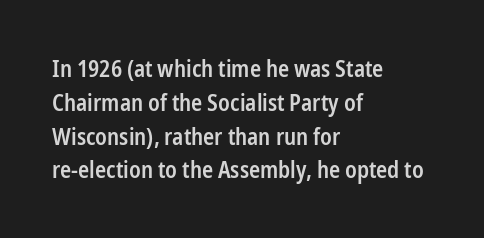
Q: Is the text bold? A: Semi-bold.
Q: Is the text italic (slanted)? A: No, it is upright.
Q: Is the text underlined? A: No.
Q: How is the paragraph aligned? A: Left-aligned.
Q: Is the spacing between letters normal or unusually wide? A: Normal.
Q: Is the spacing between lines tight, normal or loose? A: Normal.
